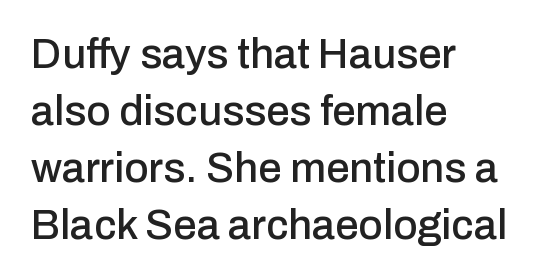
Compared with typical paragraphs, the rows here are spaced about the same. The letters carry no serifs — their stems end cleanly without finishing strokes. Spacing verdict: proportional, widths tailored to each character. The letters stand straight up with perfectly vertical stems. Letter spacing: default. The area under the type is left untouched.
